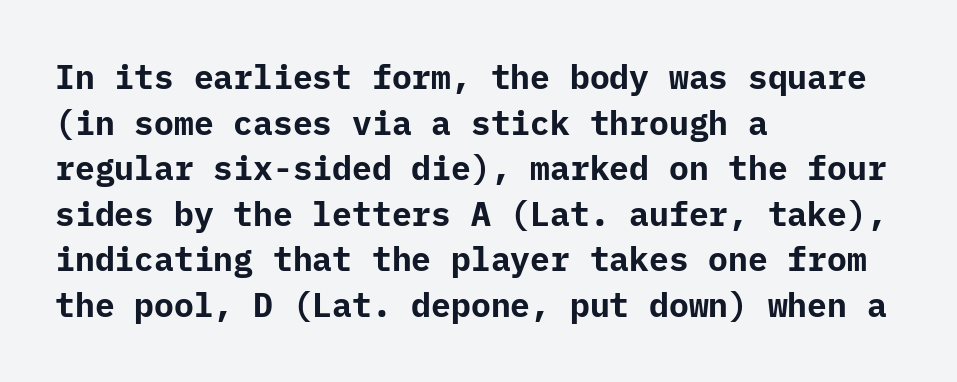
The image shows 33 px bold sans-serif type, upright; set left-aligned, normal line spacing (1.38x), normal letter spacing, not underlined; low stroke contrast and a medium x-height.
